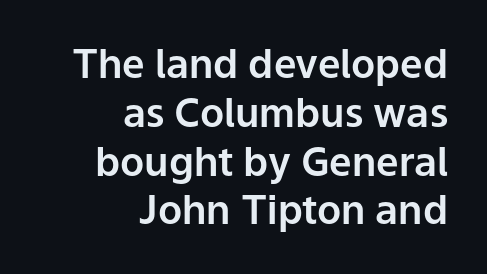
The image shows 40 px sans-serif type, upright; set right-aligned, line spacing 1.22x, normal letter spacing, not underlined; low stroke contrast and a medium x-height.
